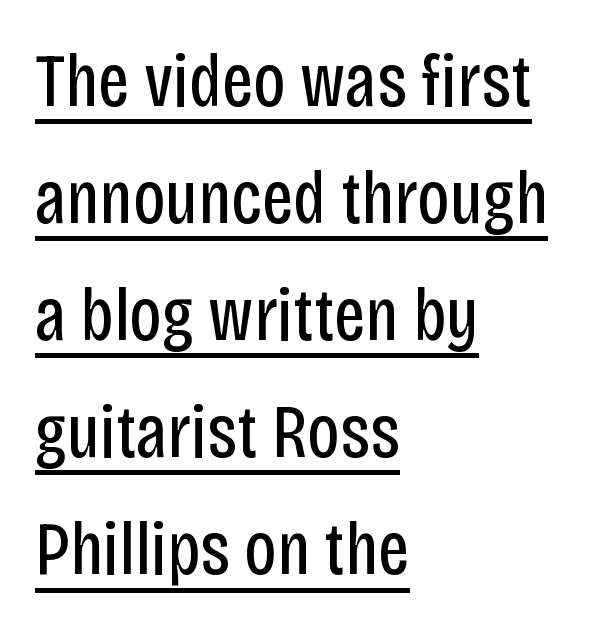
Q: Is the text bold? A: No.
Q: Is the text italic (slanted)? A: No, it is upright.
Q: Is the typeface a serif or a sans-serif typeface? A: Sans-serif.
Q: Is the text underlined? A: Yes.
Q: How is the paragraph aligned? A: Left-aligned.
Q: Is the spacing between letters normal or unusually wide? A: Normal.
Q: Is the spacing between lines tight, normal or loose? A: Normal.
Q: Width (condensed, normal, or wide)? A: Condensed.
Q: Stroke contrast? A: Low.
Q: x-height? A: Large.
Q: Monospaced? A: No.
